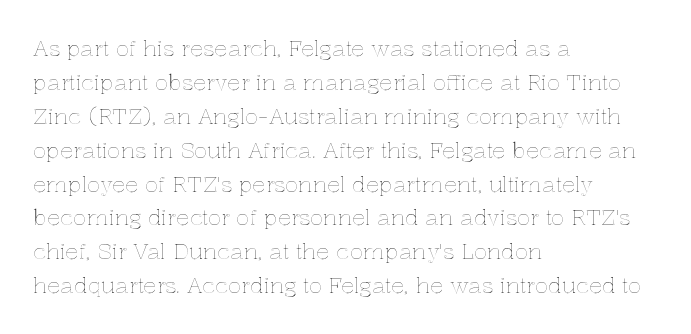
Q: Is the text italic (slanted)? A: No, it is upright.
Q: Is the text underlined? A: No.
Q: How is the paragraph aligned? A: Left-aligned.
Q: Is the spacing between letters normal or unusually wide? A: Normal.
Q: Is the spacing between lines tight, normal or loose? A: Normal.
